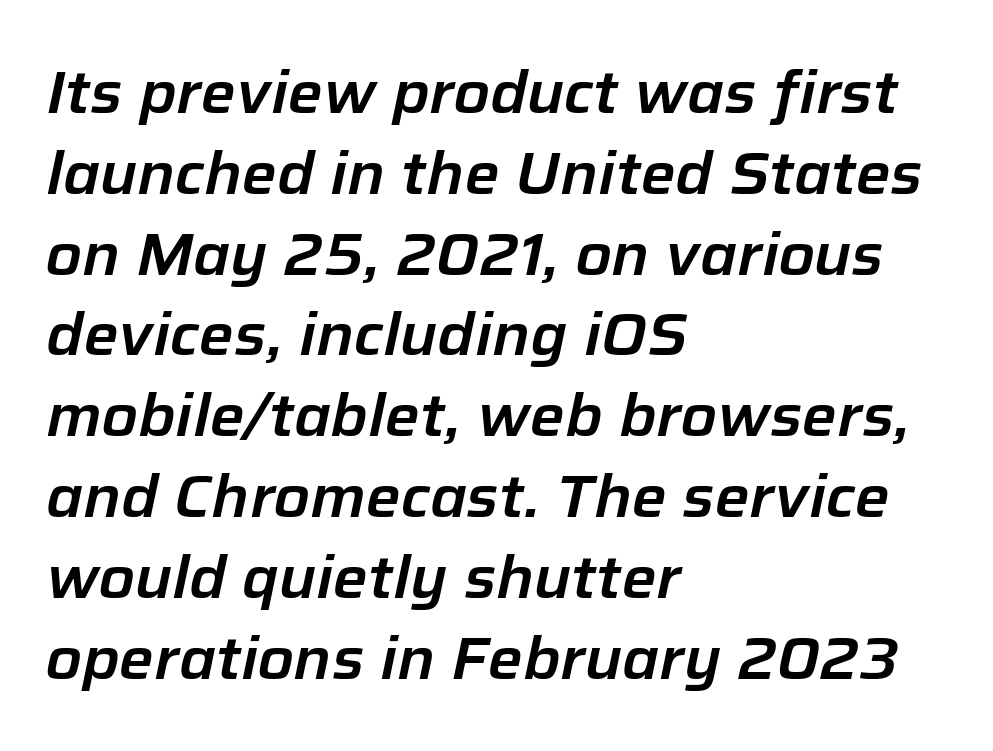
Q: Is the text italic (slanted)? A: Yes, it leans right by about 12 degrees.
Q: Is the text underlined? A: No.
Q: How is the paragraph aligned? A: Left-aligned.
Q: Is the spacing between letters normal or unusually wide? A: Normal.
Q: Is the spacing between lines tight, normal or loose? A: Normal.
Q: Width (condensed, normal, or wide)? A: Normal.
Q: Stroke contrast? A: Low.
Q: x-height? A: Medium.
Q: Monospaced? A: No.
